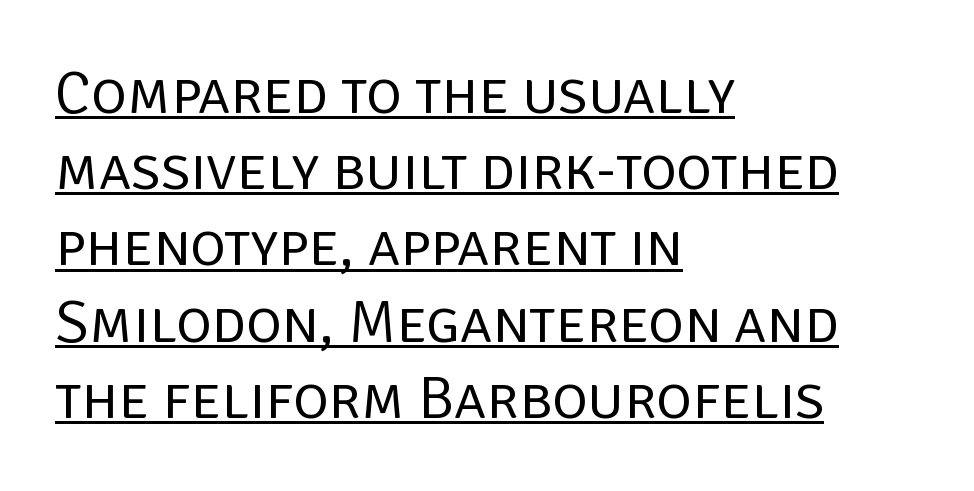
Q: Is the text bold? A: No.
Q: Is the text italic (slanted)? A: No, it is upright.
Q: Is the typeface a serif or a sans-serif typeface? A: Sans-serif.
Q: Is the text underlined? A: Yes.
Q: How is the paragraph aligned? A: Left-aligned.
Q: Is the spacing between letters normal or unusually wide? A: Normal.
Q: Is the spacing between lines tight, normal or loose? A: Normal.
Q: Width (condensed, normal, or wide)? A: Normal.
Q: Stroke contrast? A: Low.
Q: x-height? A: Large.
Q: Monospaced? A: No.
